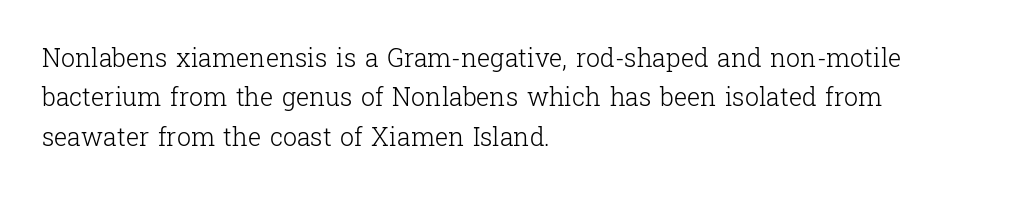
Q: Is the text bold? A: No.
Q: Is the text italic (slanted)? A: No, it is upright.
Q: Is the text underlined? A: No.
Q: How is the paragraph aligned? A: Left-aligned.
Q: Is the spacing between letters normal or unusually wide? A: Normal.
Q: Is the spacing between lines tight, normal or loose? A: Normal.
